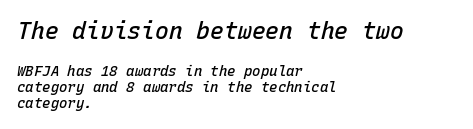
The passage shown stacks its lines with hardly any gap. Spacing between characters is what you'd get straight out of the box. All the whitespace from short lines collects on the right. Character size in the leading block exceeds that of the trailing block. The font is running at a semibold setting, under full bold.
